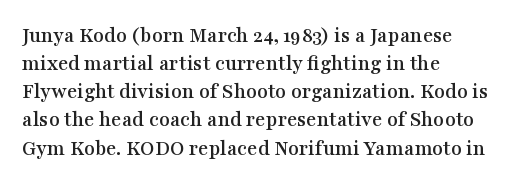
Style check: upright. Decoration check: the copy has no underline. The gaps between neighbouring characters are ordinary and unremarkable. This sample is left-justified, so line endings fall wherever the words run out. The rows are spaced the way most documents space them.
